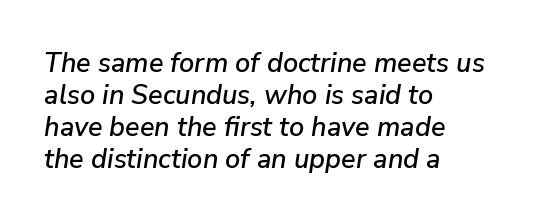
Q: Is the text italic (slanted)? A: Yes, it leans right by about 9 degrees.
Q: Is the text underlined? A: No.
Q: How is the paragraph aligned? A: Left-aligned.
Q: Is the spacing between letters normal or unusually wide? A: Normal.
